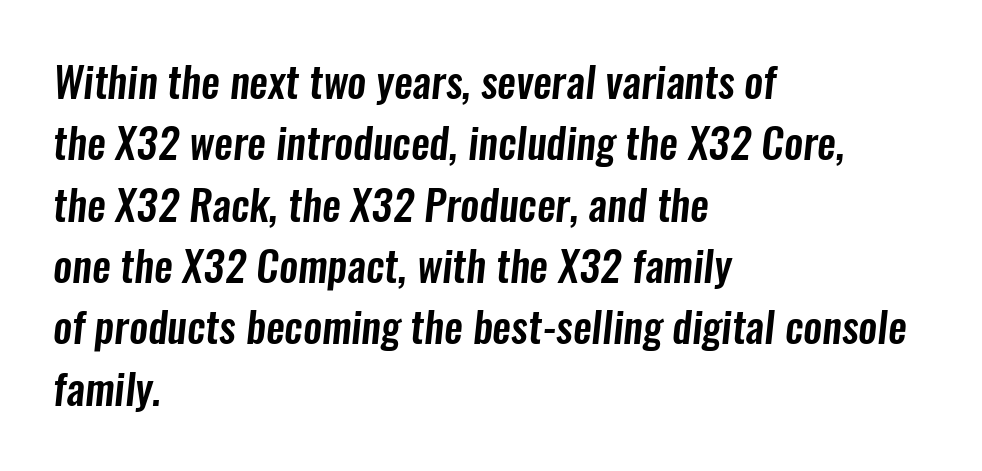
{"serif": "no", "width": "condensed", "stroke_contrast": "low", "x_height": "medium", "monospaced": "no", "underline": "no", "align": "left", "line_spacing": "normal", "line_spacing_ratio": 1.46, "letter_spacing": "normal", "letter_spacing_em": 0.0, "glyph_px": 42}
